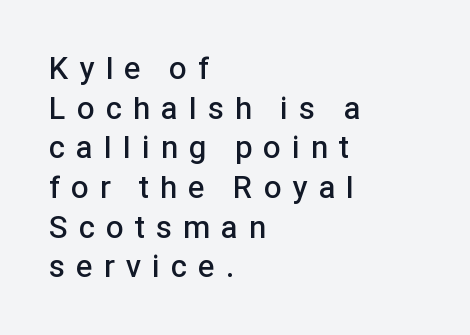
{"serif": "no", "italic": "no", "bold": "semi", "weight": "semibold", "width": "normal", "stroke_contrast": "low", "x_height": "medium", "monospaced": "no", "underline": "no", "align": "left", "line_spacing": "normal", "line_spacing_ratio": 1.28, "letter_spacing": "wide", "letter_spacing_em": 0.37, "glyph_px": 31}
